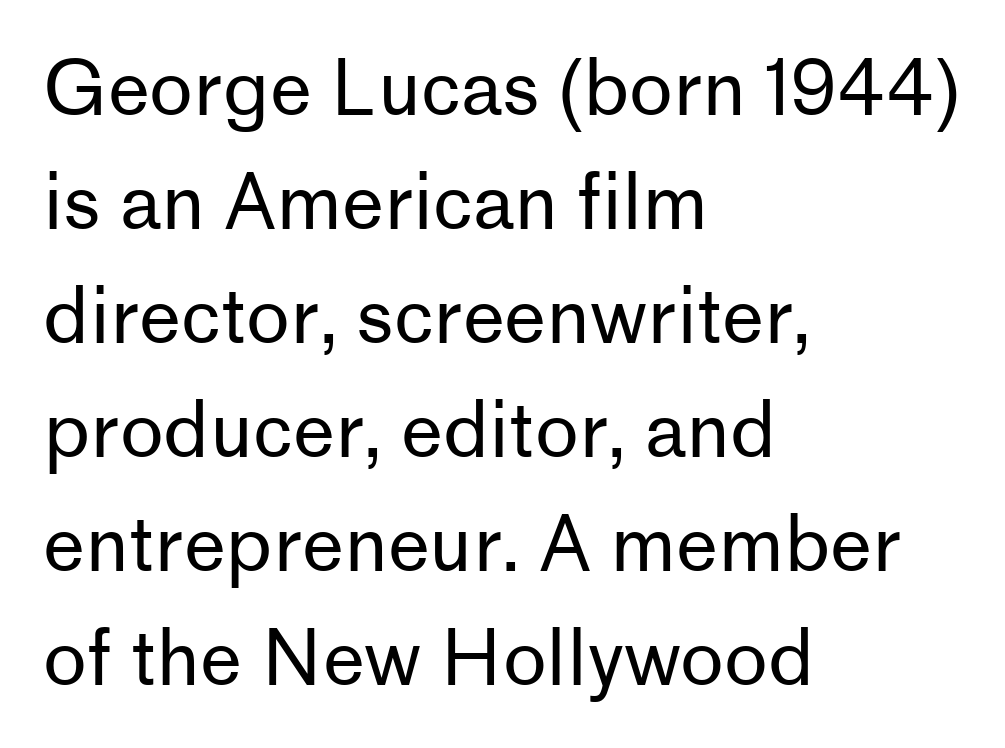
The image shows 75 px regular-weight sans-serif type, upright; set left-aligned, normal line spacing (1.52x), normal letter spacing, not underlined; low stroke contrast and a medium x-height.
